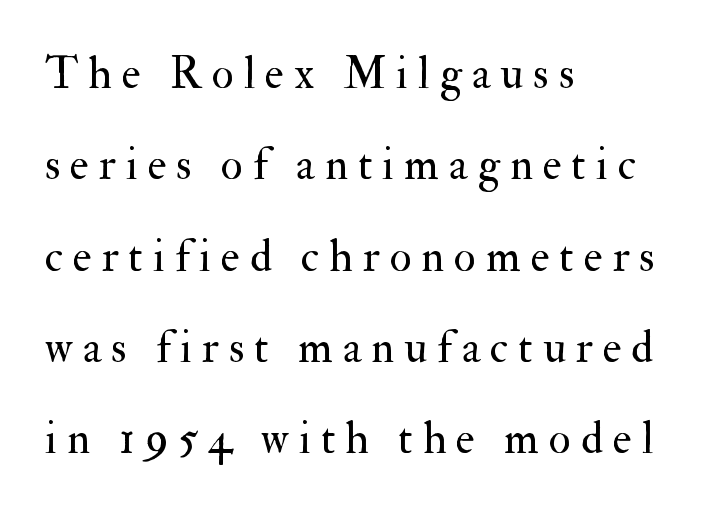
The image shows 45 px regular-weight serif type, upright; set left-aligned, loose line spacing (2.03x), unusually wide letter spacing (+0.22 em), not underlined; medium stroke contrast and a small x-height.
